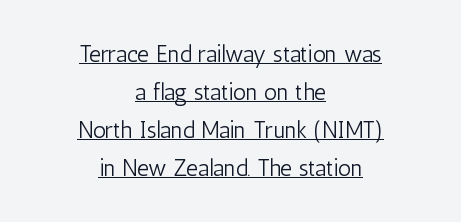
Is the stroke heavy? The answer is a plain regular-or-lighter. Like a heading marked for emphasis, these lines bear an underscore. These lines were composed using upright roman letters. Rows of type keep a routine distance in the vertical direction. These lines stack symmetrically, like a column narrowing and widening about its center.
